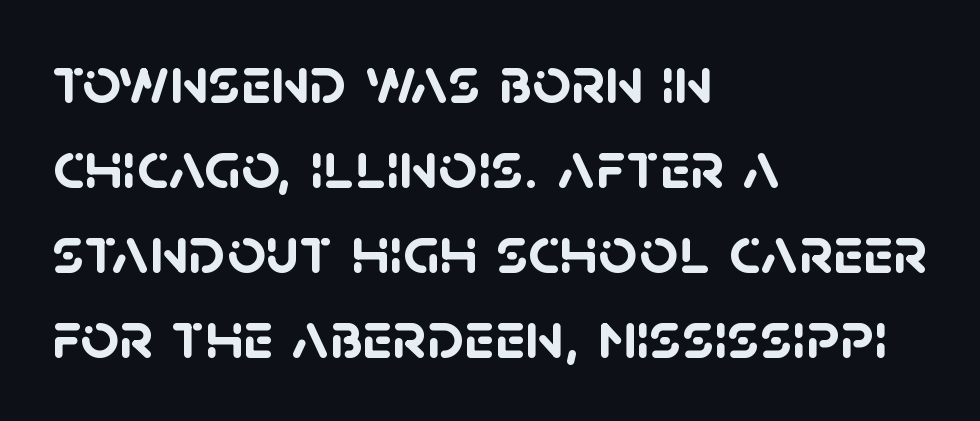
The image shows 68 px semibold sans-serif type; set left-aligned, normal line spacing (1.25x), normal letter spacing, not underlined; low stroke contrast and a large x-height.
